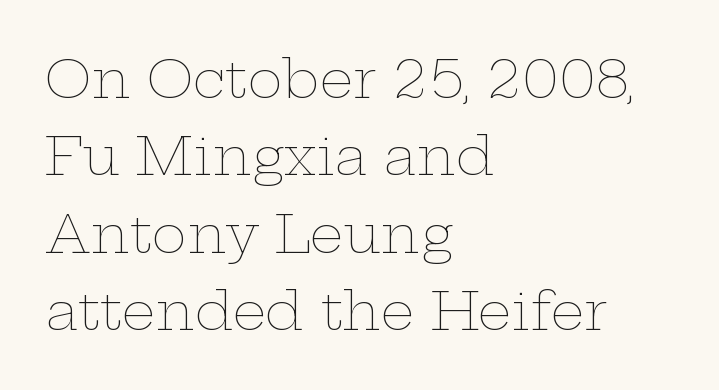
Q: Is the text bold? A: No.
Q: Is the text italic (slanted)? A: No, it is upright.
Q: Is the text underlined? A: No.
Q: How is the paragraph aligned? A: Left-aligned.
Q: Is the spacing between letters normal or unusually wide? A: Normal.
Q: Is the spacing between lines tight, normal or loose? A: Normal.
Q: Width (condensed, normal, or wide)? A: Wide.
Q: Stroke contrast? A: Low.
Q: x-height? A: Medium.
Q: Monospaced? A: No.
